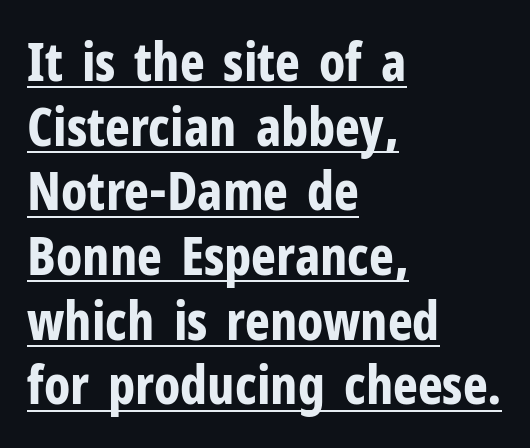
The image shows 53 px bold, condensed sans-serif type, upright; set left-aligned, line spacing 1.22x, normal letter spacing, underlined; low stroke contrast and a medium x-height.
